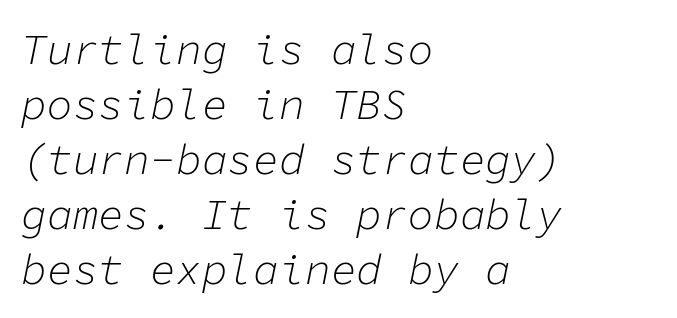
Vertical stems look standard width or narrower in stroke. Reading down the column, the eye jumps a familiar distance to each next line. Underlining? Definitely not there. Looking at the ascenders, they clearly lean. Visually the block forms a straight wall on the left and a jagged coastline on the right. You could count columns in this text — the font is strictly monospaced.
